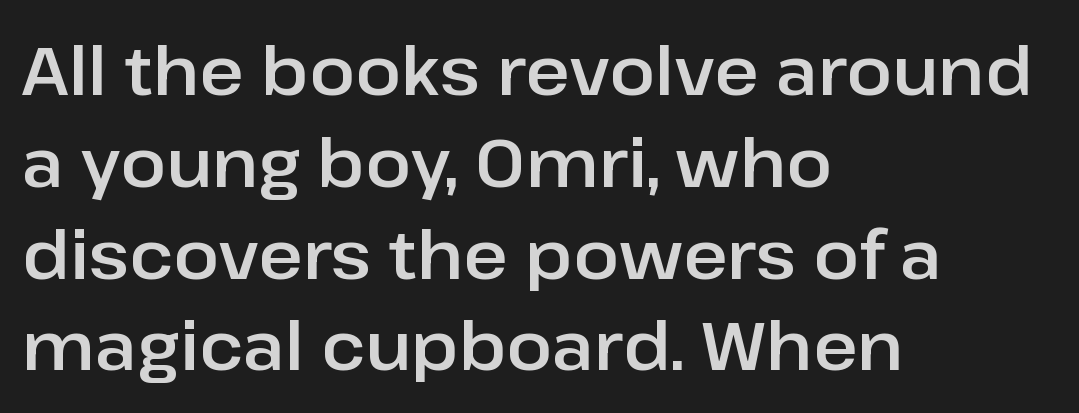
{"serif": "no", "italic": "no", "width": "normal", "stroke_contrast": "low", "x_height": "medium", "monospaced": "no", "underline": "no", "align": "left", "line_spacing": "normal", "line_spacing_ratio": 1.35, "letter_spacing": "normal", "letter_spacing_em": 0.0, "glyph_px": 68}
